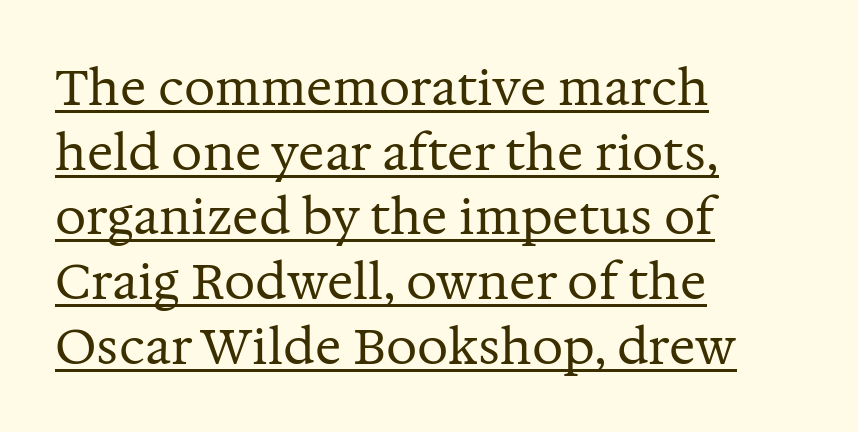
The image shows 49 px regular-weight serif type, upright; set left-aligned, normal line spacing (1.32x), normal letter spacing, underlined; medium stroke contrast and a medium x-height.
